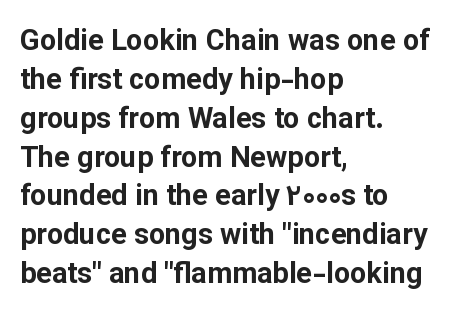
The image shows 29 px bold sans-serif type, upright; set left-aligned, normal line spacing (1.34x), normal letter spacing, not underlined; low stroke contrast and a medium x-height.
